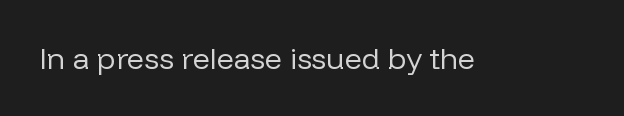
{"serif": "no", "italic": "no", "bold": "no", "weight": "regular", "width": "normal", "stroke_contrast": "low", "x_height": "medium", "monospaced": "no", "underline": "no", "letter_spacing": "normal", "letter_spacing_em": 0.0, "glyph_px": 30}
